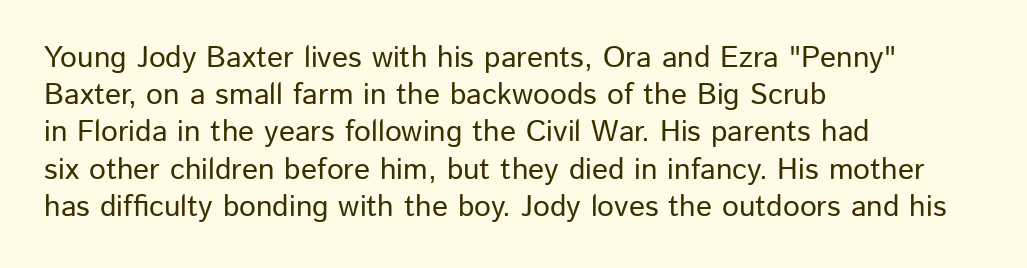
Q: Is the text italic (slanted)? A: No, it is upright.
Q: Is the typeface a serif or a sans-serif typeface? A: Sans-serif.
Q: Is the text underlined? A: No.
Q: How is the paragraph aligned? A: Left-aligned.
Q: Is the spacing between letters normal or unusually wide? A: Normal.
Q: Width (condensed, normal, or wide)? A: Normal.
Q: Stroke contrast? A: Low.
Q: x-height? A: Medium.
Q: Monospaced? A: No.
